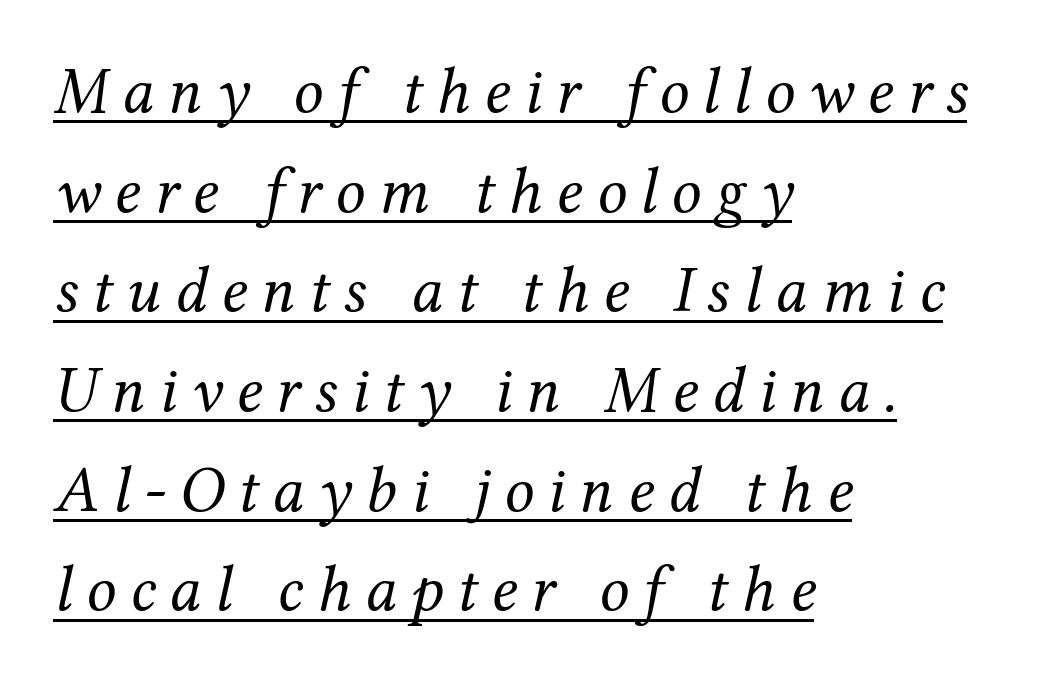
Is this a fixed-width face? No — the glyphs have proportional, varying widths. Underlining? Definitely there. The rendering applies a slant to the glyphs. The tracking reads as deliberately expanded to a designer's eye. The ragged edge is on the right, which tells us the setting is flush left.
